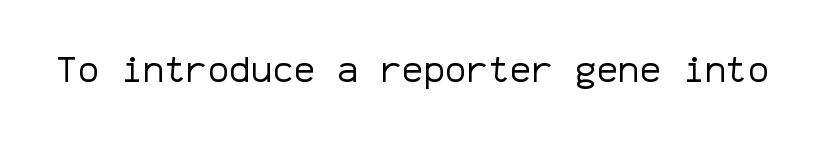
Q: Is the text bold? A: No.
Q: Is the text italic (slanted)? A: No, it is upright.
Q: Is the typeface a serif or a sans-serif typeface? A: Sans-serif.
Q: Is the text underlined? A: No.
Q: Is the spacing between letters normal or unusually wide? A: Normal.
Q: Width (condensed, normal, or wide)? A: Normal.
Q: Stroke contrast? A: Low.
Q: x-height? A: Medium.
Q: Monospaced? A: Yes.
